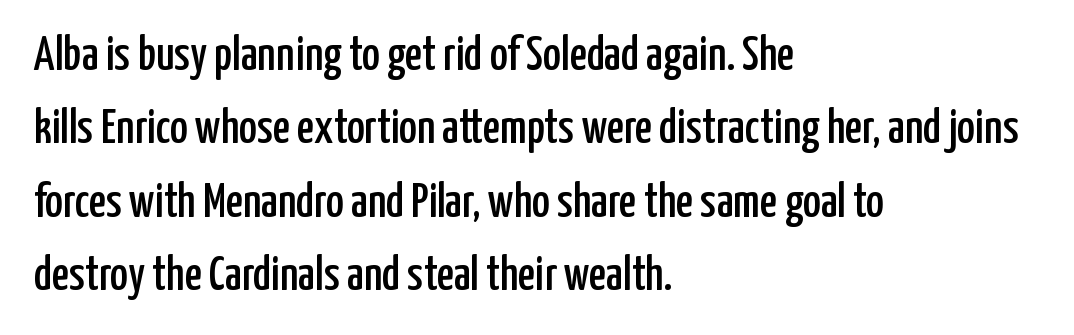
{"serif": "no", "italic": "no", "width": "condensed", "stroke_contrast": "low", "x_height": "medium", "monospaced": "no", "underline": "no", "align": "left", "line_spacing": "normal", "line_spacing_ratio": 1.53, "letter_spacing": "normal", "letter_spacing_em": 0.0, "glyph_px": 48}
